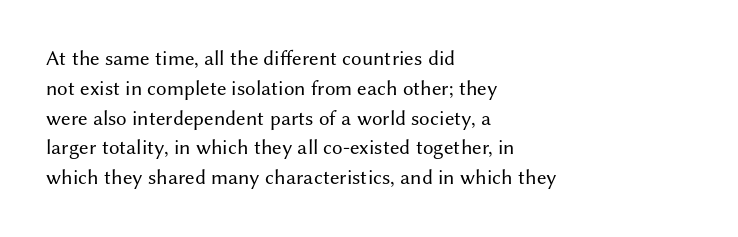
The image shows 21 px text type, upright; set left-aligned, normal line spacing (1.42x), normal letter spacing, not underlined.
